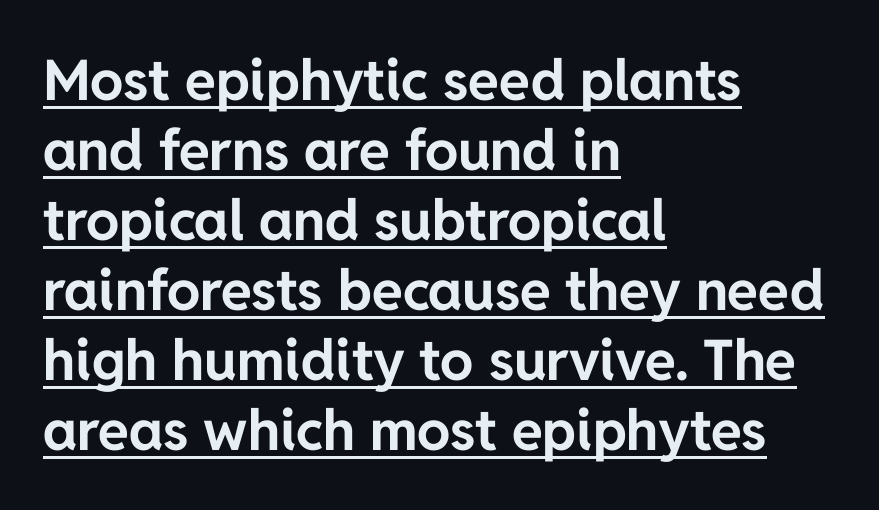
The image shows 56 px bold sans-serif type, upright; set left-aligned, normal line spacing (1.25x), normal letter spacing, underlined; low stroke contrast and a medium x-height.
